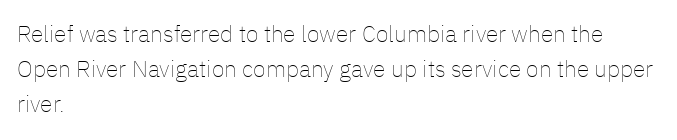
{"italic": "no", "bold": "no", "underline": "no", "align": "left", "line_spacing": "normal", "line_spacing_ratio": 1.52, "letter_spacing": "normal", "letter_spacing_em": 0.0, "glyph_px": 23}
